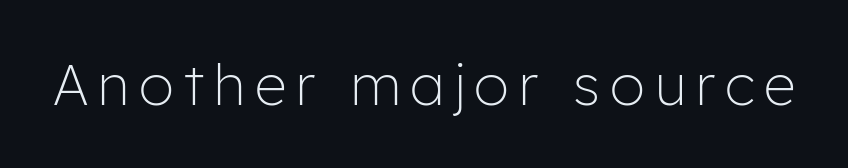
{"serif": "no", "italic": "no", "bold": "no", "weight": "light", "width": "normal", "stroke_contrast": "low", "x_height": "medium", "monospaced": "no", "underline": "no", "glyph_px": 56}
